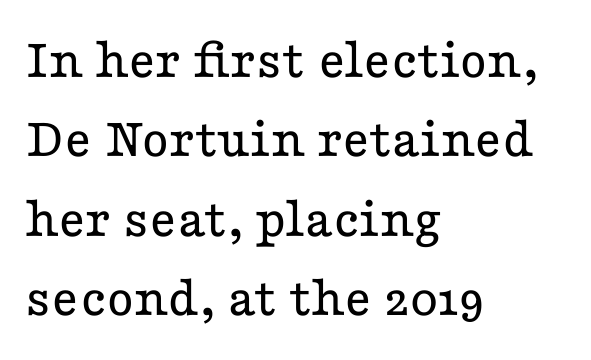
Regarding leading, the lines here are spaced in the standard way. Rule under the text: the space is simply empty. The passage shown is typed in a proportional face where columns would drift. The setting favours the left margin, as ordinary paragraphs usually do.
